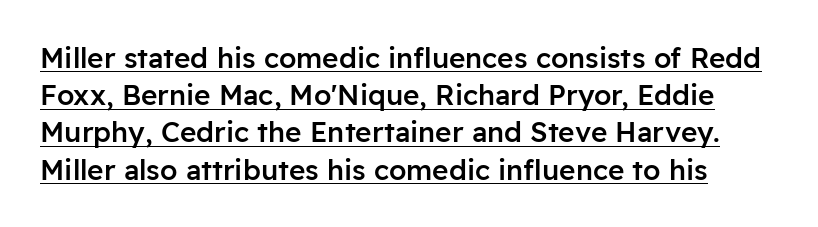
The type sits square on the baseline with zero lean. Note the varied advance widths — an 'i' is clearly narrower than an 'm'. Look at the tracking — it's just the regular setting, nothing added. What decoration does the sample have? An underline. Quick note: interline space is typical.
